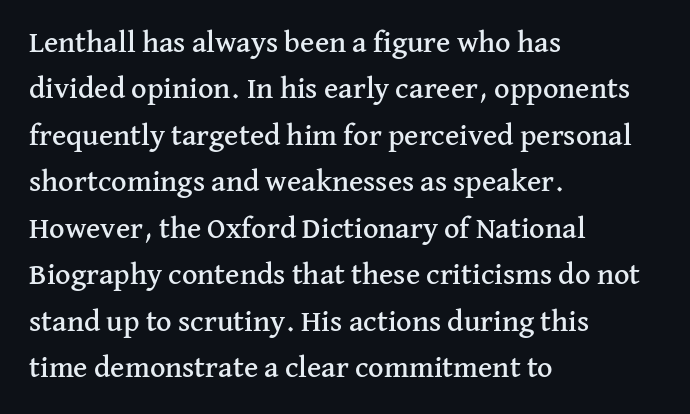
Q: Is the text italic (slanted)? A: No, it is upright.
Q: Is the typeface a serif or a sans-serif typeface? A: Serif.
Q: Is the text underlined? A: No.
Q: How is the paragraph aligned? A: Left-aligned.
Q: Is the spacing between letters normal or unusually wide? A: Normal.
Q: Is the spacing between lines tight, normal or loose? A: Normal.
Q: Width (condensed, normal, or wide)? A: Normal.
Q: Stroke contrast? A: Medium.
Q: x-height? A: Medium.
Q: Monospaced? A: No.
